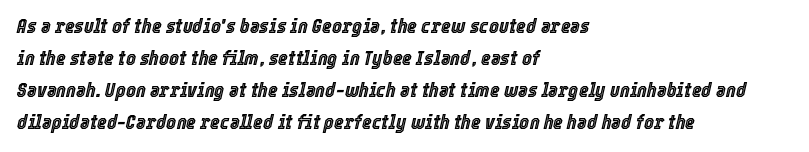
An italicized treatment has been applied to the whole sample. The leading is moderate, giving the passage an even texture. The face used here is rendered with its standard letterfit. Glance below the letters and you will spot only blank space. Left-aligned paragraph, ragged on the right.
